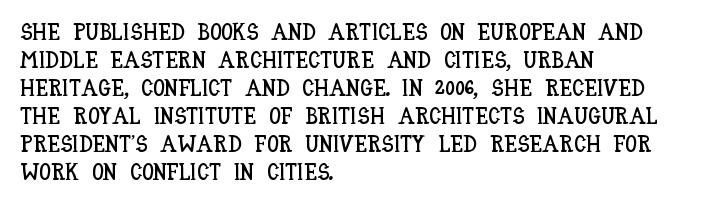
The image shows 23 px text type, upright; set left-aligned, line spacing 1.22x, normal letter spacing, not underlined.
